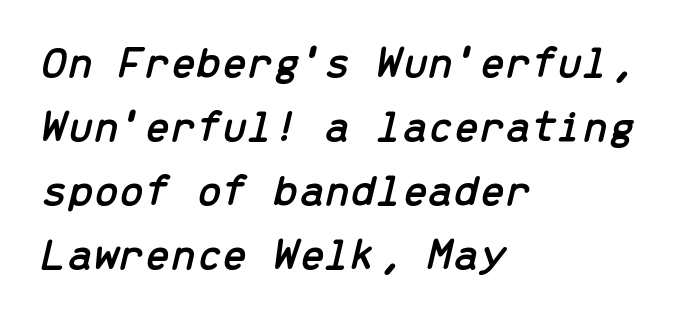
{"italic": "yes", "lean": "right", "slant_degrees": 13, "width": "normal", "stroke_contrast": "low", "x_height": "medium", "monospaced": "yes", "underline": "no", "align": "left", "line_spacing": "normal", "line_spacing_ratio": 1.39, "letter_spacing": "normal", "letter_spacing_em": 0.0, "glyph_px": 46}
